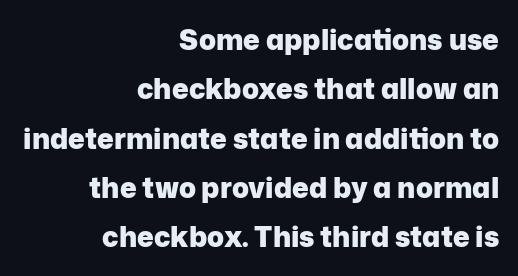
The image shows 28 px heavy sans-serif type, upright; set right-aligned, line spacing 1.76x, normal letter spacing, not underlined; low stroke contrast and a medium x-height.
